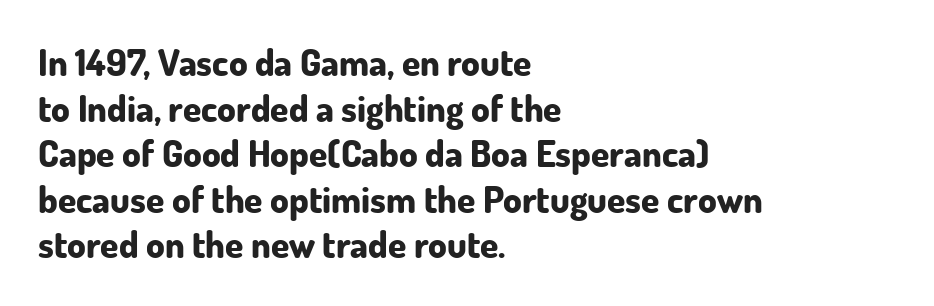
A student would call this left alignment; a typographer would say flush left, rag right. Glance below the letters and you will spot only blank space. Regarding serifs, this sample does without them. The face used here is proportionally spaced, like ordinary book or web type. The lettering stays uniformly vertical, giving the passage a roman look. There is no visible air inserted between adjacent glyphs.
